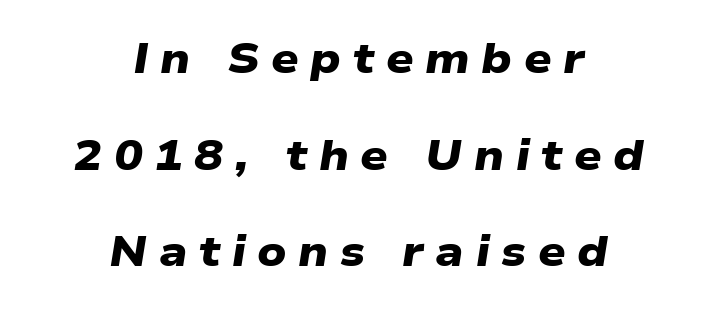
The image shows 43 px heavy, wide sans-serif type; set centered, loose line spacing (2.25x), unusually wide letter spacing (+0.27 em), not underlined; low stroke contrast and a medium x-height.
